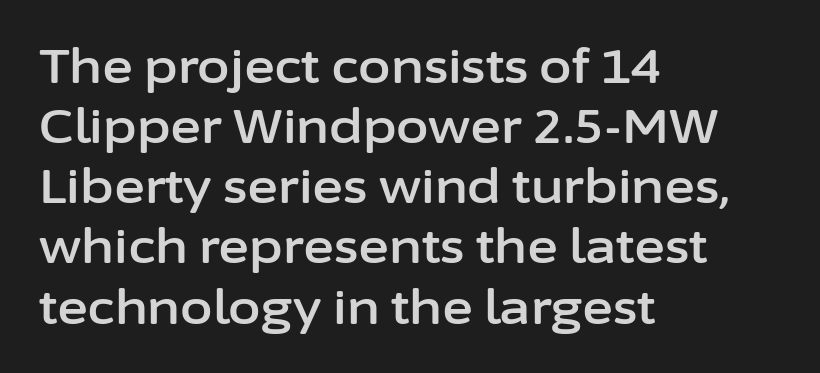
Q: Is the text italic (slanted)? A: No, it is upright.
Q: Is the typeface a serif or a sans-serif typeface? A: Sans-serif.
Q: Is the text underlined? A: No.
Q: How is the paragraph aligned? A: Left-aligned.
Q: Is the spacing between letters normal or unusually wide? A: Normal.
Q: Is the spacing between lines tight, normal or loose? A: Normal.
Q: Width (condensed, normal, or wide)? A: Normal.
Q: Stroke contrast? A: Low.
Q: x-height? A: Medium.
Q: Monospaced? A: No.
